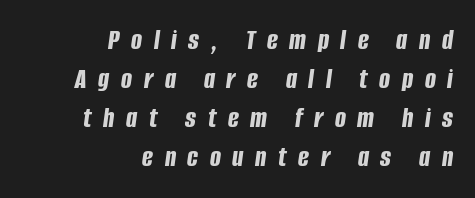
{"italic": "yes", "lean": "right", "slant_degrees": 8, "bold": "yes", "weight": "bold", "width": "condensed", "stroke_contrast": "low", "x_height": "large", "monospaced": "no", "underline": "no", "align": "right", "line_spacing": "normal", "line_spacing_ratio": 1.35, "letter_spacing": "wide", "letter_spacing_em": 0.4, "glyph_px": 29}
